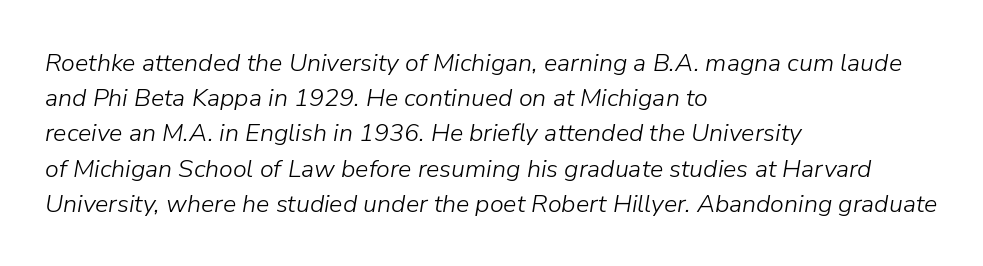
The image shows 25 px text type, italic (leaning right); set left-aligned, normal line spacing (1.41x), normal letter spacing, not underlined.
